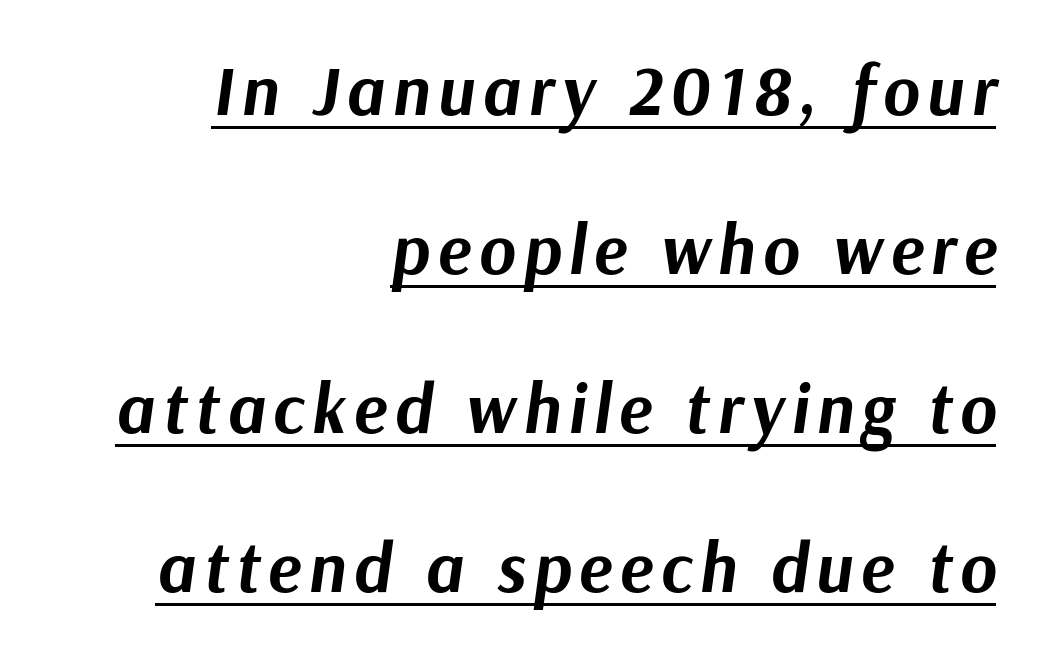
The image shows 70 px bold type, italic (leaning right); set right-aligned, loose line spacing (2.27x), underlined; medium stroke contrast and a medium x-height.
